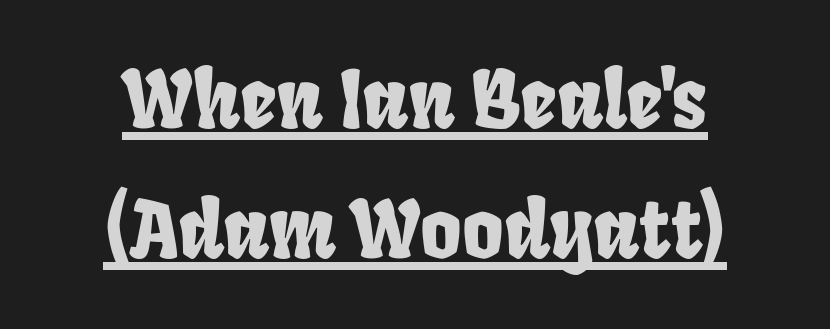
The image shows 79 px condensed sans-serif type; set normal line spacing (1.64x), normal letter spacing, underlined; low stroke contrast and a large x-height.
